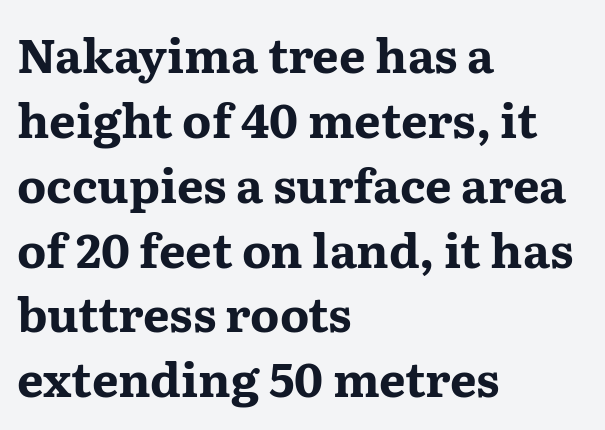
Q: Is the text bold? A: Yes.
Q: Is the text italic (slanted)? A: No, it is upright.
Q: Is the typeface a serif or a sans-serif typeface? A: Serif.
Q: Is the text underlined? A: No.
Q: How is the paragraph aligned? A: Left-aligned.
Q: Is the spacing between letters normal or unusually wide? A: Normal.
Q: Is the spacing between lines tight, normal or loose? A: Normal.
Q: Width (condensed, normal, or wide)? A: Wide.
Q: Stroke contrast? A: Medium.
Q: x-height? A: Medium.
Q: Monospaced? A: No.
